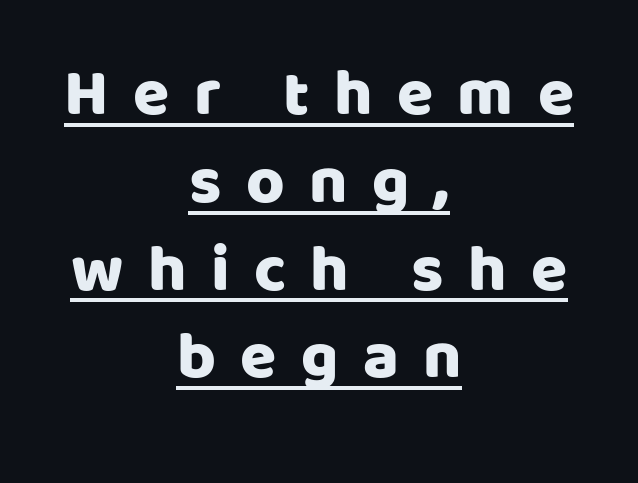
Q: Is the text italic (slanted)? A: No, it is upright.
Q: Is the typeface a serif or a sans-serif typeface? A: Sans-serif.
Q: Is the text underlined? A: Yes.
Q: How is the paragraph aligned? A: Centered.
Q: Is the spacing between letters normal or unusually wide? A: Unusually wide.
Q: Is the spacing between lines tight, normal or loose? A: Normal.
Q: Width (condensed, normal, or wide)? A: Normal.
Q: Stroke contrast? A: Low.
Q: x-height? A: Large.
Q: Monospaced? A: No.
